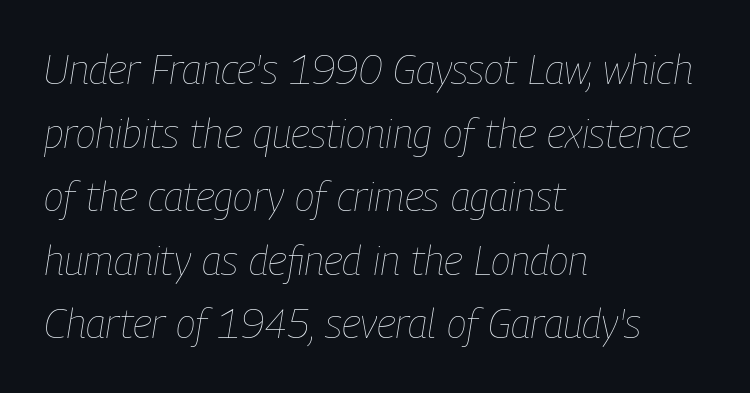
The image shows 41 px thin, condensed type, italic (leaning right); set left-aligned, normal line spacing (1.55x), normal letter spacing, not underlined; low stroke contrast and a medium x-height.
